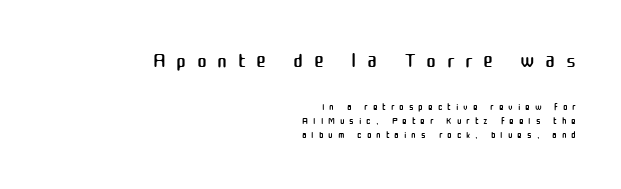
Posture: upright roman. The passage shown stacks its lines with hardly any gap. In this sample the first text group is rendered at the bigger scale. A student would call this right alignment; a typographer would say flush right, rag left. Look at the bottom of the vertical strokes: they stop flat, with no serifs. Display-style spreading of the glyphs; the letterfit is very open.
